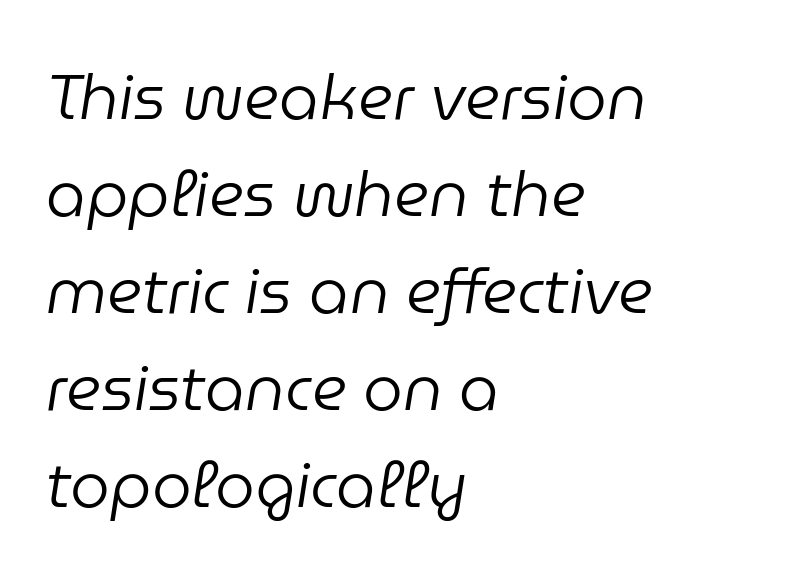
Q: Is the text bold? A: No.
Q: Is the text italic (slanted)? A: Yes, it leans right by about 9 degrees.
Q: Is the text underlined? A: No.
Q: How is the paragraph aligned? A: Left-aligned.
Q: Is the spacing between letters normal or unusually wide? A: Normal.
Q: Is the spacing between lines tight, normal or loose? A: Normal.
Q: Width (condensed, normal, or wide)? A: Normal.
Q: Stroke contrast? A: Low.
Q: x-height? A: Medium.
Q: Monospaced? A: No.
